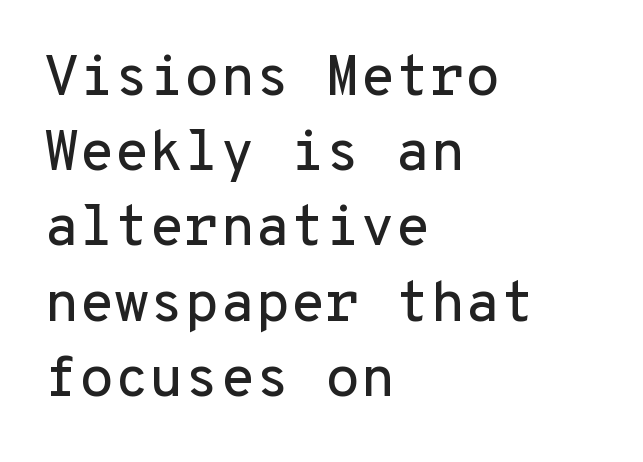
Type without underlining. Successive baselines arrive at the customary interval. Rendered with straight, roman letterforms. Letterform terminals end flat and unadorned throughout the passage.
